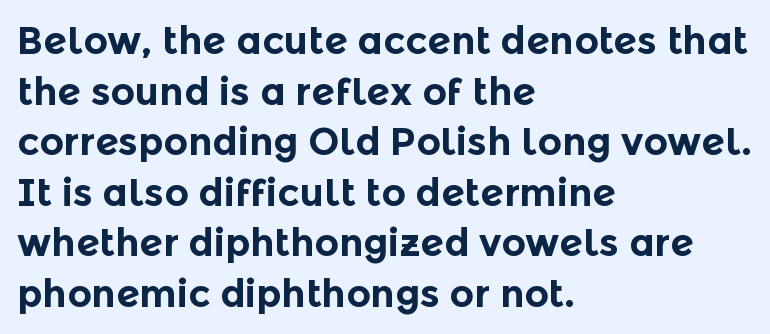
Descenders hang freely into open space. Weight: bold. Letter spacing: default. A student would call this left alignment; a typographer would say flush left, rag right.
